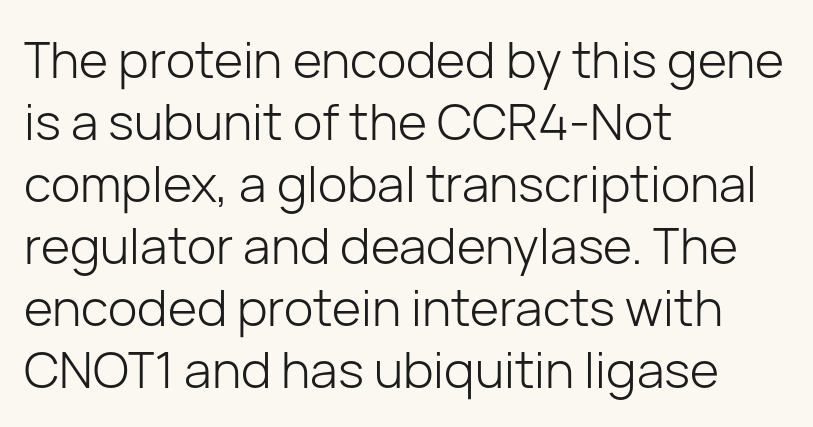
The strokes carry an ordinary text weight at most. Nobody touched the tracking dial on this one. Notice how the passage keeps a crisp vertical edge on the left only. The characters display no serif detailing; their extremities are plain. Check under the words: just untouched page.
